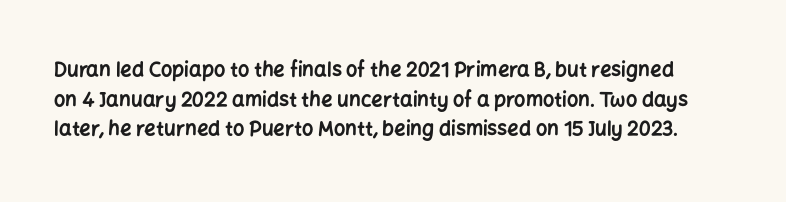
The image shows 20 px bold type, upright; set normal line spacing (1.48x), normal letter spacing, not underlined.
